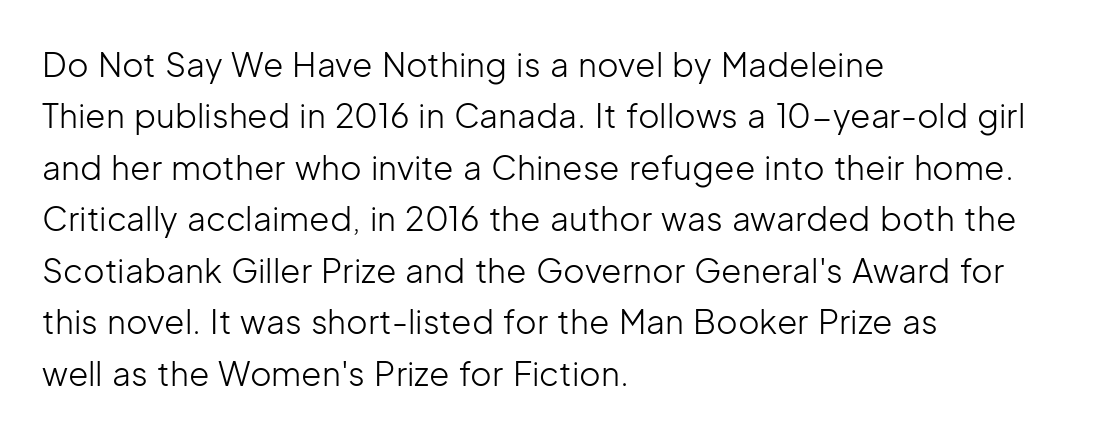
Q: Is the text bold? A: No.
Q: Is the text italic (slanted)? A: No, it is upright.
Q: Is the typeface a serif or a sans-serif typeface? A: Sans-serif.
Q: Is the text underlined? A: No.
Q: How is the paragraph aligned? A: Left-aligned.
Q: Is the spacing between letters normal or unusually wide? A: Normal.
Q: Is the spacing between lines tight, normal or loose? A: Normal.
Q: Width (condensed, normal, or wide)? A: Normal.
Q: Stroke contrast? A: Low.
Q: x-height? A: Medium.
Q: Monospaced? A: No.
